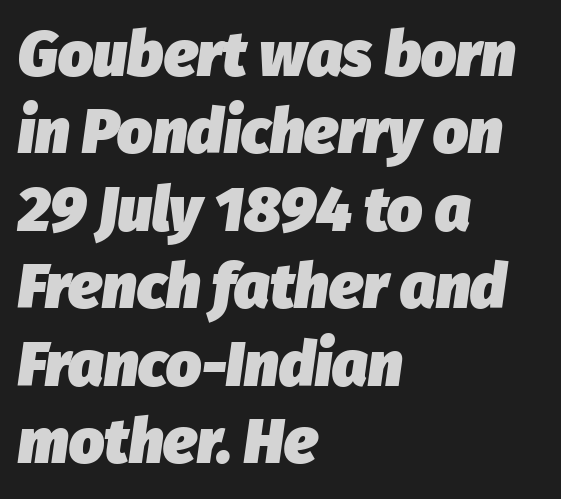
Typographic density is high because the face is bold. Words float on clear page, feet unadorned. Notice how the passage keeps a crisp vertical edge on the left only. Look at the tracking — it's just the regular setting, nothing added. In terms of leading, this rendering sits right in the middle. When letters slant like this, we call the style italic.
